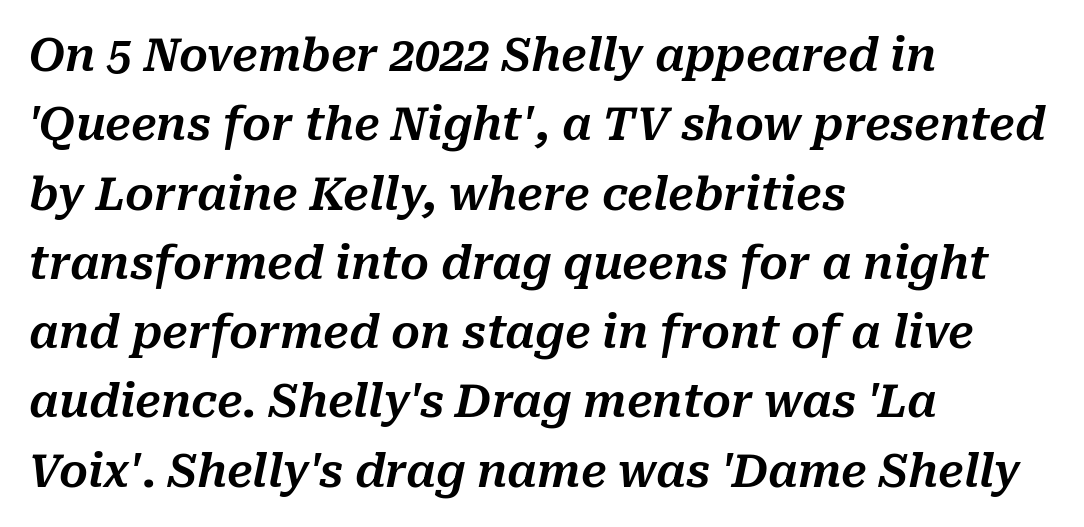
There is no visible air inserted between adjacent glyphs. Note the varied advance widths — an 'i' is clearly narrower than an 'm'. Posture: slanted. One glance says typical: line gaps are just what's usual. The baseline area is clear.
